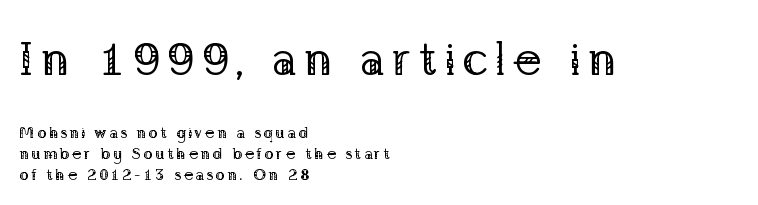
{"serif": "yes", "italic": "no", "bold": "no", "weight": "regular", "width": "normal", "stroke_contrast": "low", "x_height": "medium", "monospaced": "no", "underline": "no", "align": "left", "line_spacing": "normal", "line_spacing_ratio": 1.31, "larger_block": "first", "size_ratio": 2.94, "glyph_px": 47}
